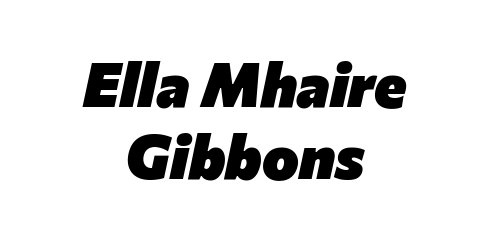
The image shows 62 px heavy type, italic (leaning right); set centered, line spacing 1.16x, normal letter spacing, not underlined; low stroke contrast and a medium x-height.
